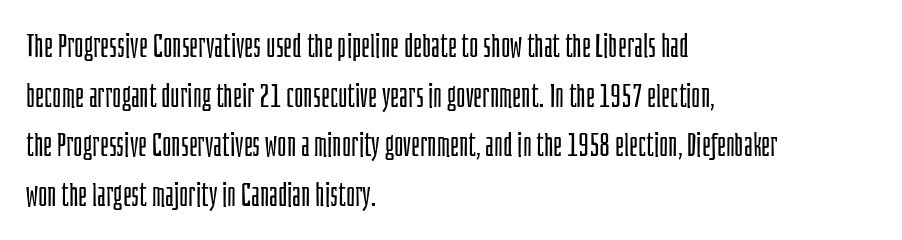
{"serif": "no", "italic": "no", "bold": "no", "weight": "light", "width": "condensed", "stroke_contrast": "low", "x_height": "large", "monospaced": "no", "underline": "no", "align": "left", "line_spacing": "normal", "line_spacing_ratio": 1.55, "letter_spacing": "normal", "letter_spacing_em": 0.0, "glyph_px": 32}
